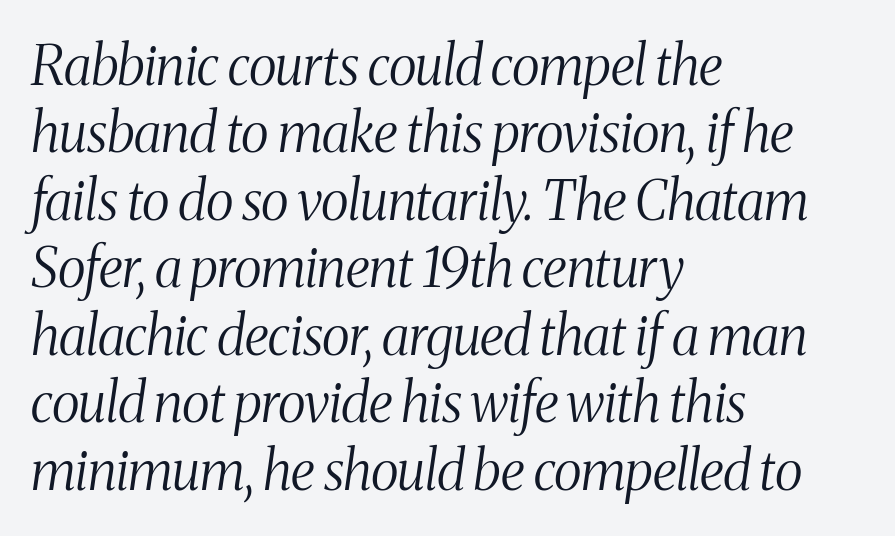
The image shows 54 px light, condensed serif type, italic (leaning right); set left-aligned, normal line spacing (1.25x), normal letter spacing, not underlined; medium stroke contrast and a medium x-height.
